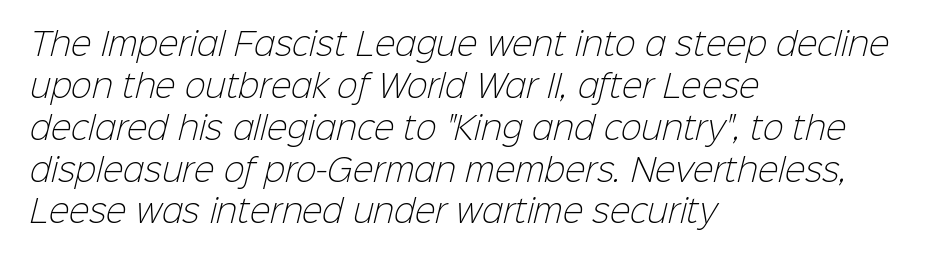
Q: Is the text bold? A: No.
Q: Is the typeface a serif or a sans-serif typeface? A: Sans-serif.
Q: Is the text underlined? A: No.
Q: How is the paragraph aligned? A: Left-aligned.
Q: Is the spacing between letters normal or unusually wide? A: Normal.
Q: Is the spacing between lines tight, normal or loose? A: Normal.
Q: Width (condensed, normal, or wide)? A: Normal.
Q: Stroke contrast? A: Low.
Q: x-height? A: Medium.
Q: Monospaced? A: No.
